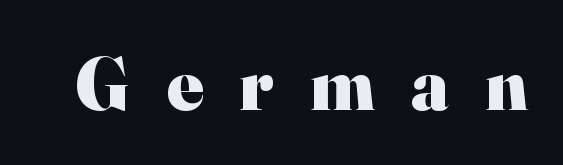
Caption: expanded tracking, letters set apart. These lines carry a lot of weight — the face is fully bold. Descenders are the only things crossing below the line. Letterform terminals end in serifs throughout the passage.
